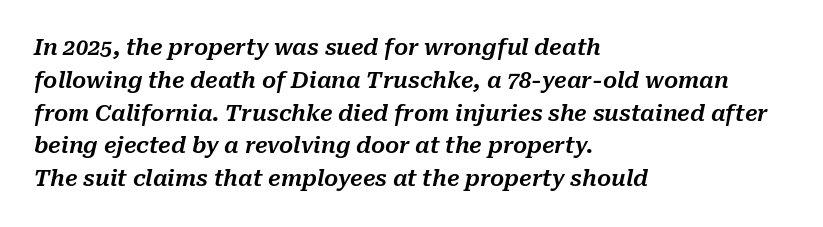
Check the space under the baseline: it is left empty. Vertical spacing — default. The face used here has a pronounced slope to its letters. Line starts are locked; line ends wander.
